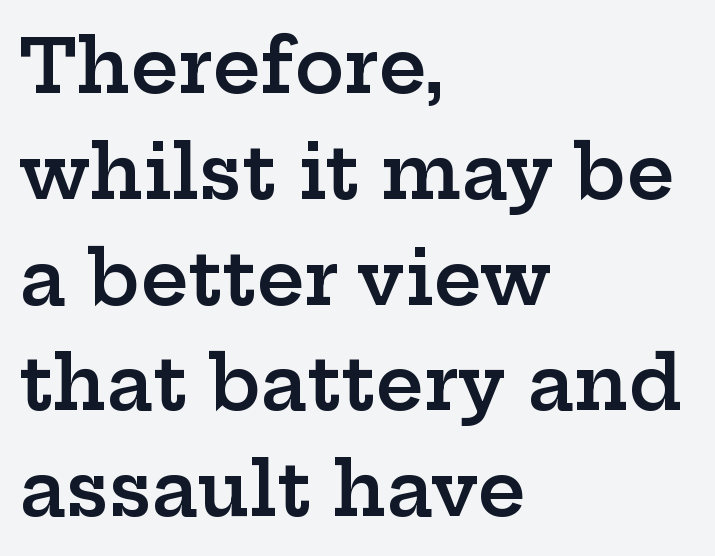
The image shows 74 px semibold, wide serif type, upright; set left-aligned, normal line spacing (1.43x), normal letter spacing, not underlined; low stroke contrast and a medium x-height.
